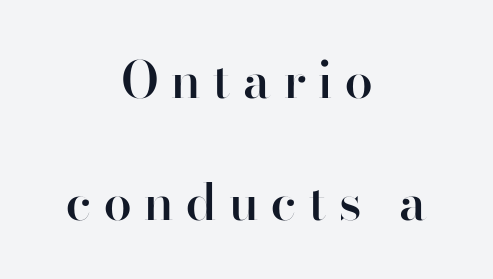
{"serif": "no", "italic": "no", "bold": "semi", "weight": "semibold", "width": "normal", "stroke_contrast": "high", "x_height": "small", "monospaced": "no", "underline": "no", "align": "center", "line_spacing": "loose", "line_spacing_ratio": 2.4, "letter_spacing": "wide", "letter_spacing_em": 0.25, "glyph_px": 51}
